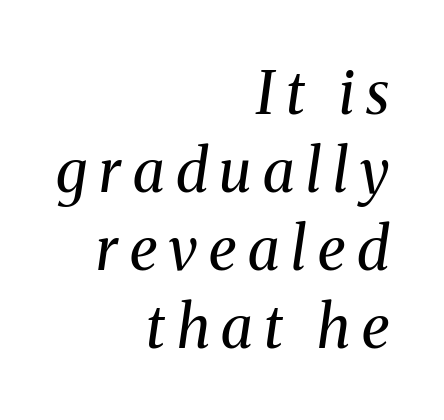
Anything drawn beneath the words? Only blank space. Reading down the block, your eye finds every line finishing at a fixed right position. To sum up the face: it has serifs. Bold? No — there's no thickening of the strokes. Line spacing here is normal. Is this a fixed-width face? No — the glyphs have proportional, varying widths.
